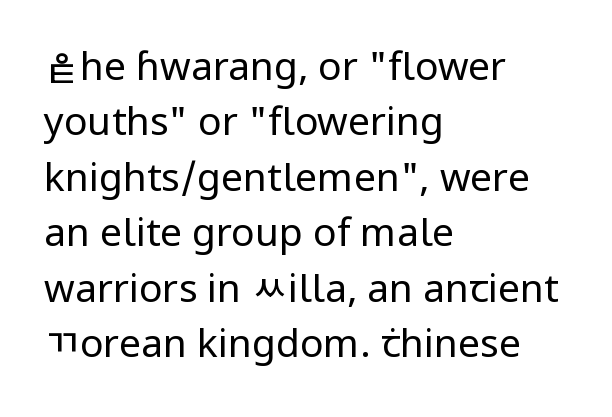
Whoever set this chose a conventional vertical rhythm. Note the varied advance widths — an 'i' is clearly narrower than an 'm'. Does the lettering tilt? It doesn't — this is upright. The face looks like a standard text weight, possibly lighter. The space beneath each line is pristine and unruled. The text was rendered using a sans face with plain stroke endings.
